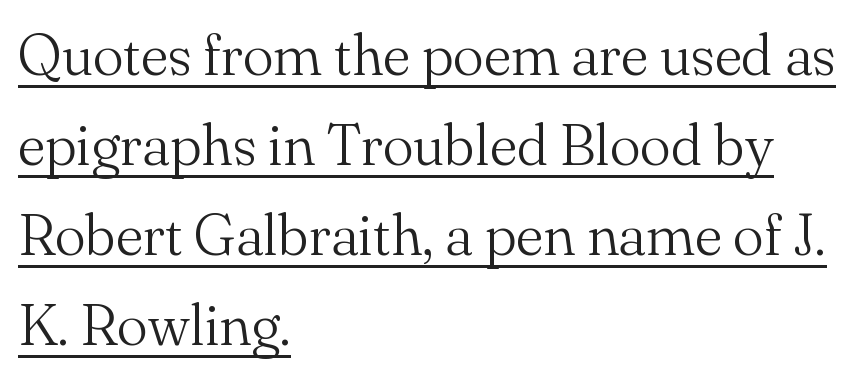
The image shows 58 px light serif type, upright; set left-aligned, normal line spacing (1.55x), normal letter spacing, underlined; medium stroke contrast and a small x-height.
